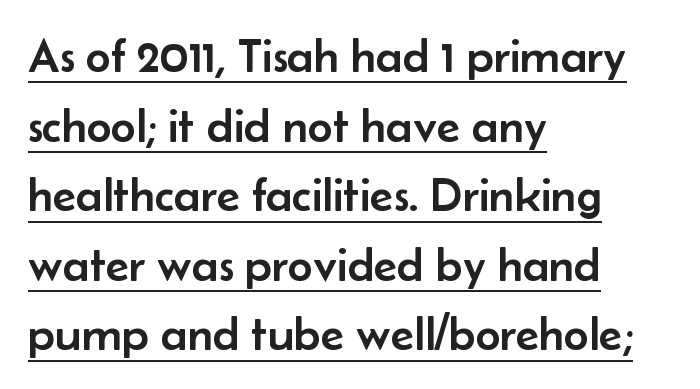
The image shows 48 px sans-serif type, upright; set left-aligned, normal line spacing (1.45x), normal letter spacing, underlined; low stroke contrast and a small x-height.
